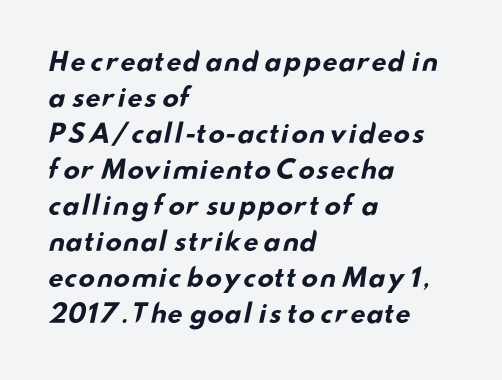
Look at the tracking — it's just the regular setting, nothing added. Honestly, the row spacing looks completely unremarkable. Plain, unruled lines of type. The compositor pushed each line to the left boundary. I'd describe the lettering as bold — thick and assertive.
